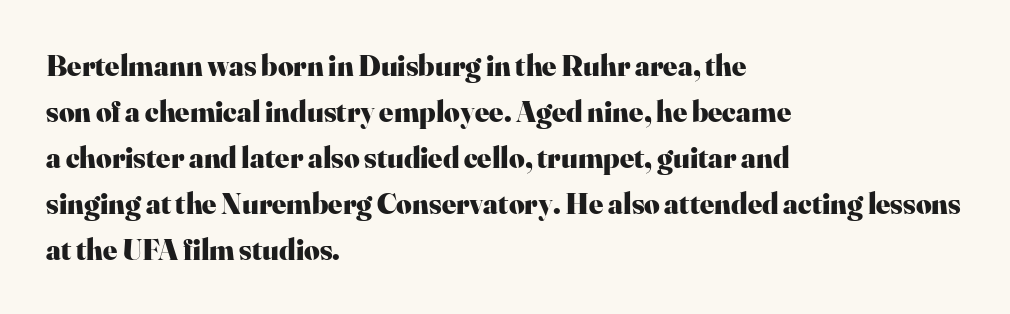
Descenders hang freely into open space. Heft: maximum for text — a bold. Character widths vary here, with narrow letters taking less room than wide ones. This sample uses a serif face. Ordinary non-slanted type is in use.
